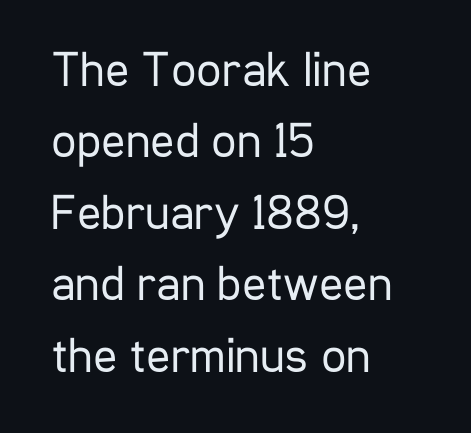
The image shows 50 px regular-weight, condensed sans-serif type, upright; set left-aligned, normal line spacing (1.43x), normal letter spacing, not underlined; low stroke contrast and a medium x-height.
